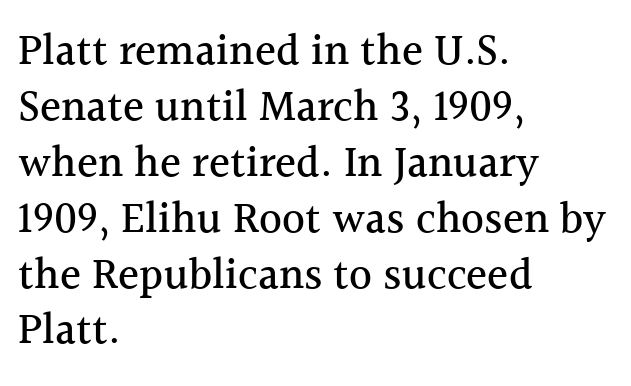
The image shows 44 px serif type, upright; set left-aligned, normal line spacing (1.27x), normal letter spacing, not underlined; a medium x-height.
